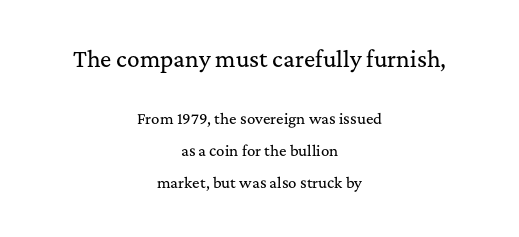
{"italic": "no", "underline": "no", "align": "center", "line_spacing": "loose", "line_spacing_ratio": 2.3, "letter_spacing": "normal", "letter_spacing_em": 0.0, "larger_block": "first", "size_ratio": 1.5, "glyph_px": 21}
